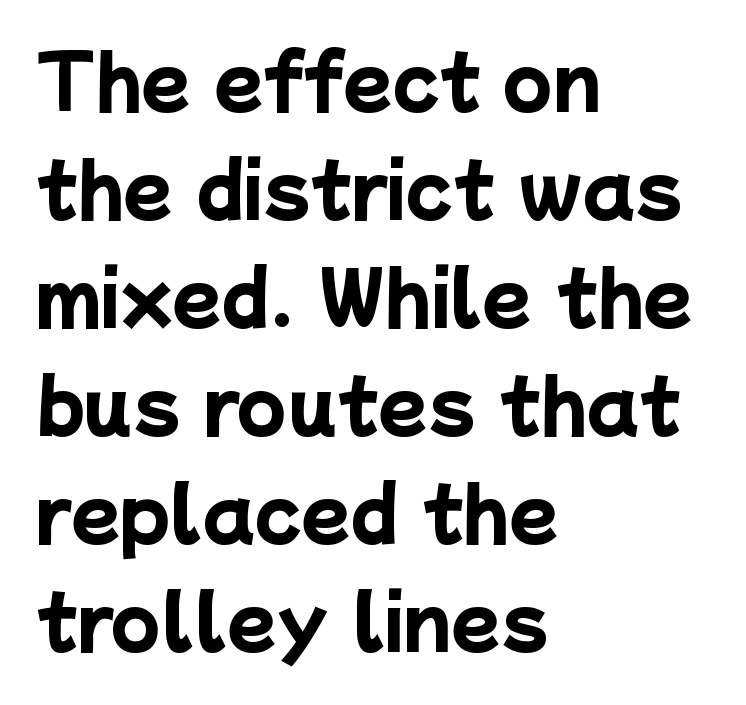
The image shows 71 px heavy sans-serif type; set left-aligned, normal line spacing (1.52x), normal letter spacing, not underlined; low stroke contrast and a medium x-height.
